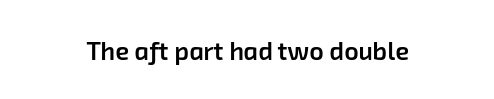
Q: Is the text bold? A: Semi-bold.
Q: Is the text underlined? A: No.
Q: Is the spacing between letters normal or unusually wide? A: Normal.
